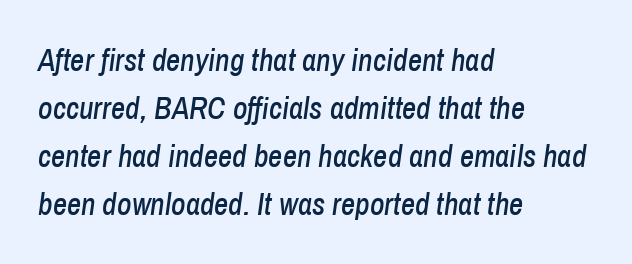
The image shows 31 px condensed type, italic (leaning right); set left-aligned, normal line spacing (1.55x), normal letter spacing, not underlined; low stroke contrast and a medium x-height.
